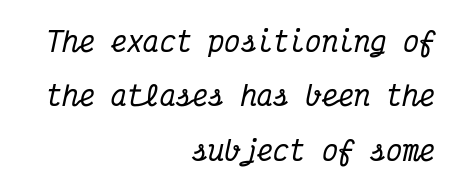
The image shows 27 px text type, italic (leaning right); set right-aligned, loose line spacing (2.01x), normal letter spacing, not underlined.
